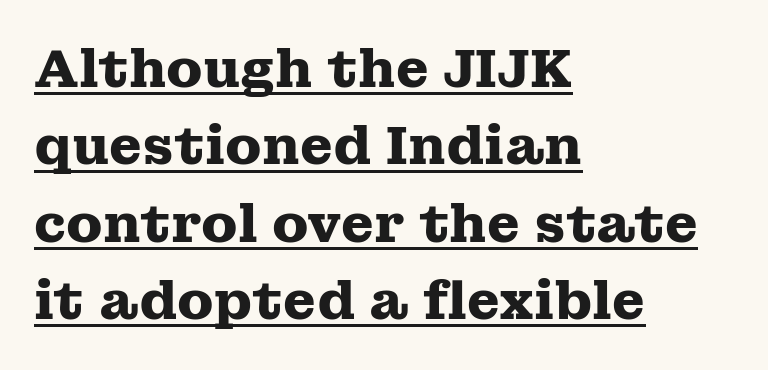
The image shows 53 px heavy, wide serif type, upright; set left-aligned, normal line spacing (1.46x), normal letter spacing, underlined; medium stroke contrast and a medium x-height.
